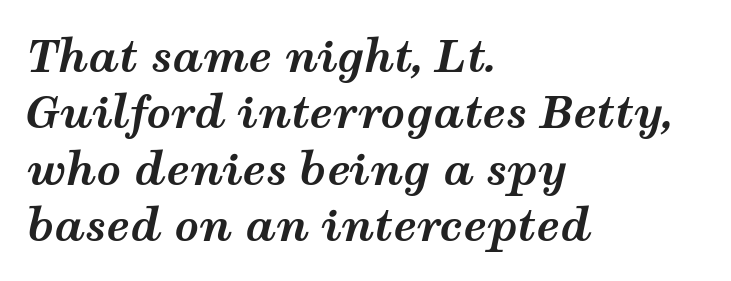
{"italic": "yes", "lean": "right", "slant_degrees": 12, "bold": "yes", "weight": "bold", "width": "wide", "stroke_contrast": "medium", "x_height": "medium", "monospaced": "no", "underline": "no", "align": "left", "line_spacing": "normal", "line_spacing_ratio": 1.31, "letter_spacing": "normal", "letter_spacing_em": 0.0, "glyph_px": 43}
